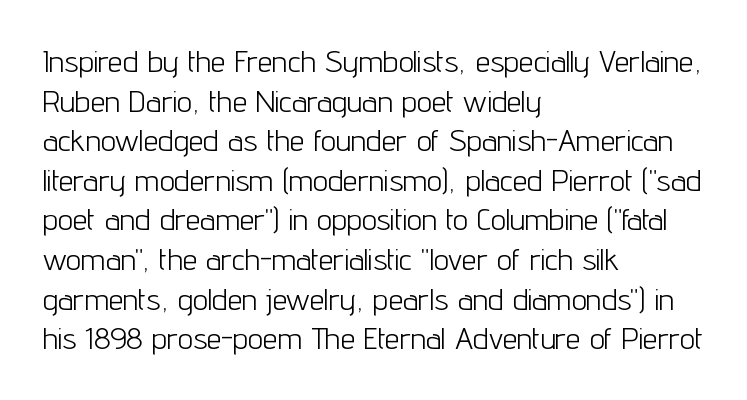
Q: Is the text bold? A: No.
Q: Is the text italic (slanted)? A: No, it is upright.
Q: Is the typeface a serif or a sans-serif typeface? A: Sans-serif.
Q: Is the text underlined? A: No.
Q: How is the paragraph aligned? A: Left-aligned.
Q: Is the spacing between letters normal or unusually wide? A: Normal.
Q: Is the spacing between lines tight, normal or loose? A: Normal.
Q: Width (condensed, normal, or wide)? A: Condensed.
Q: Stroke contrast? A: Low.
Q: x-height? A: Medium.
Q: Monospaced? A: No.
